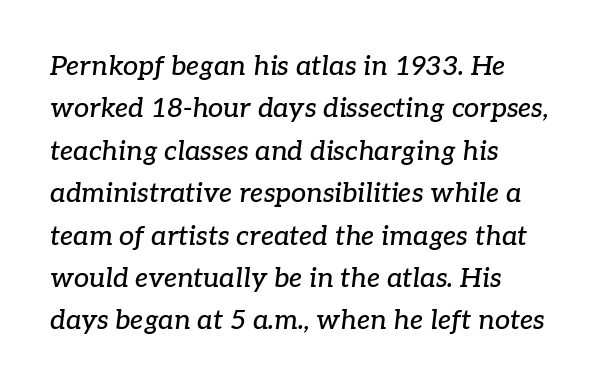
The passage shown leans; its letterforms are oblique. The baseline area is clear. Glyph-to-glyph distance matches everyday printed text. Interline gaps are of average width in this sample. The passage is arranged the way most books set body copy — flush left.
